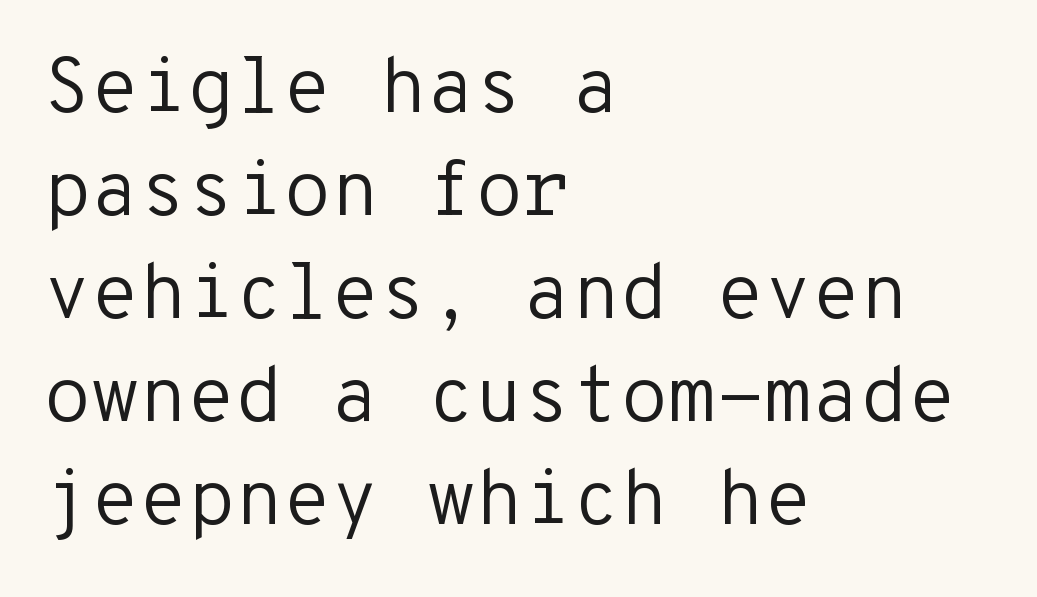
These lines were composed using upright roman letters. A typesetter would label this face a sans. This sample has the even, mechanical cadence of fixed-width lettering. The specimen omits any rule beneath the text block's lines.
